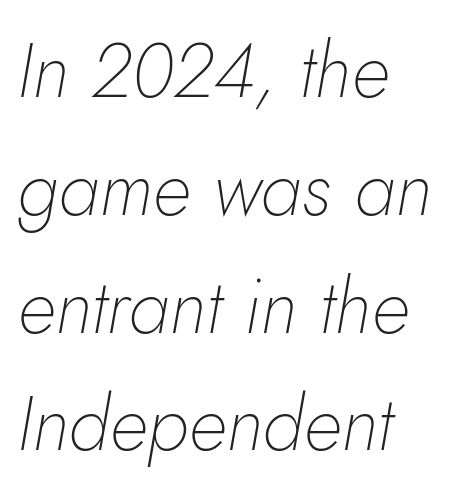
A normal amount of white space separates one row of letters from the next. Look at the tracking — it's just the regular setting, nothing added. Line beginnings align vertically; line endings do not. The passage shown is typed in a proportional face where columns would drift.
